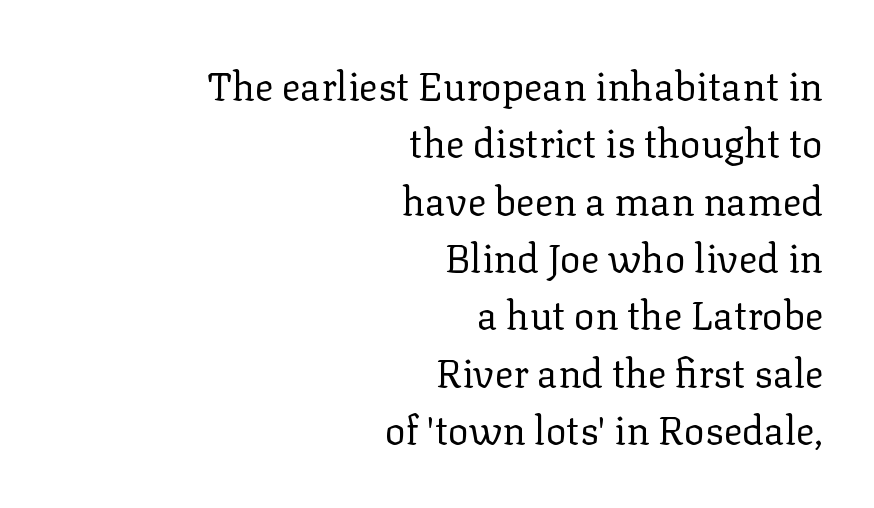
The image shows 39 px regular-weight serif type, upright; set right-aligned, normal line spacing (1.47x), normal letter spacing, not underlined; low stroke contrast and a medium x-height.
